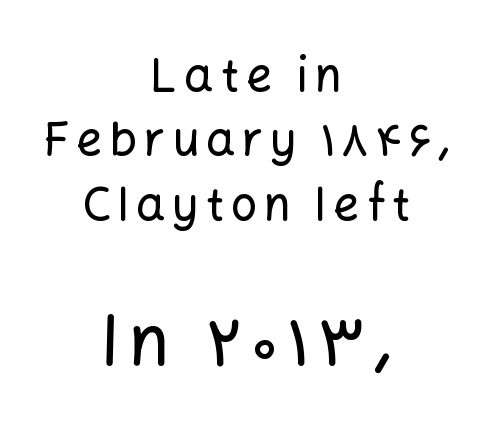
{"serif": "no", "italic": "no", "width": "normal", "stroke_contrast": "low", "x_height": "medium", "monospaced": "no", "underline": "no", "align": "center", "line_spacing": "normal", "line_spacing_ratio": 1.4, "larger_block": "second", "size_ratio": 1.5, "glyph_px": 69}
